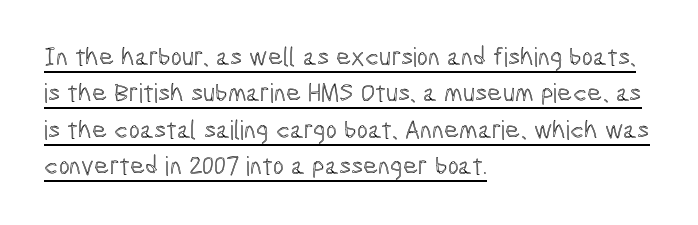
The image shows 26 px text type, upright; set left-aligned, normal line spacing (1.4x), normal letter spacing, underlined.
